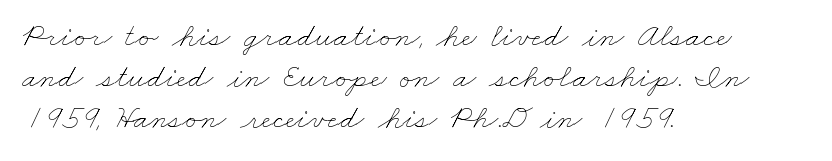
The passage shown is not underscored anywhere. Weight class: somewhere from thin through regular. Proportional: the letters do not fall into vertical columns. A typesetter would call this zero additional tracking.
